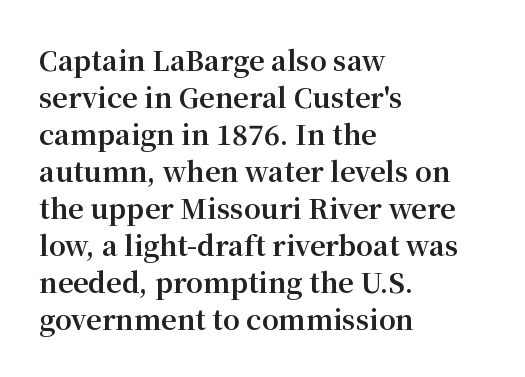
Q: Is the text bold? A: Yes.
Q: Is the text italic (slanted)? A: No, it is upright.
Q: Is the text underlined? A: No.
Q: How is the paragraph aligned? A: Left-aligned.
Q: Is the spacing between letters normal or unusually wide? A: Normal.
Q: Is the spacing between lines tight, normal or loose? A: Normal.
